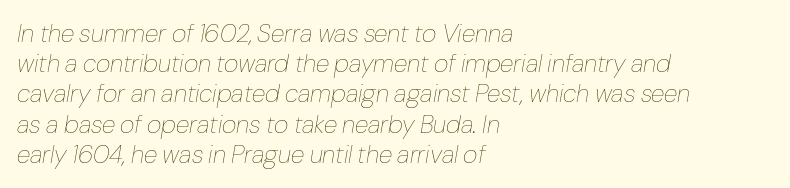
Stems and bowls with no extra thickness — not bold. The whole block is typeset with a tilt. Glance below the letters and you will spot only blank space. Glyph-to-glyph distance matches everyday printed text.
